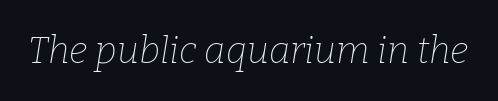
{"serif": "yes", "italic": "yes", "lean": "right", "slant_degrees": 9, "bold": "no", "weight": "thin", "width": "normal", "stroke_contrast": "low", "x_height": "medium", "monospaced": "no", "underline": "no", "letter_spacing": "normal", "letter_spacing_em": 0.0, "glyph_px": 37}
